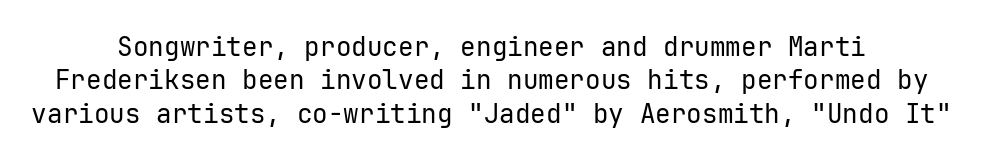
{"italic": "no", "bold": "no", "underline": "no", "line_spacing": "normal", "line_spacing_ratio": 1.28, "letter_spacing": "normal", "letter_spacing_em": 0.0, "glyph_px": 26}
